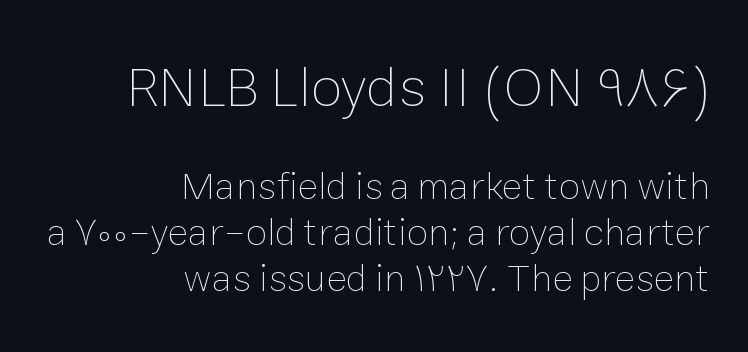
The space beneath each line is pristine and unruled. Characters remain perfectly vertical along every line. Students, note that the glyphs here touch the page at normal intervals. This sample is right-justified, so line beginnings fall wherever the words allow. Weight class: somewhere from thin through regular.
